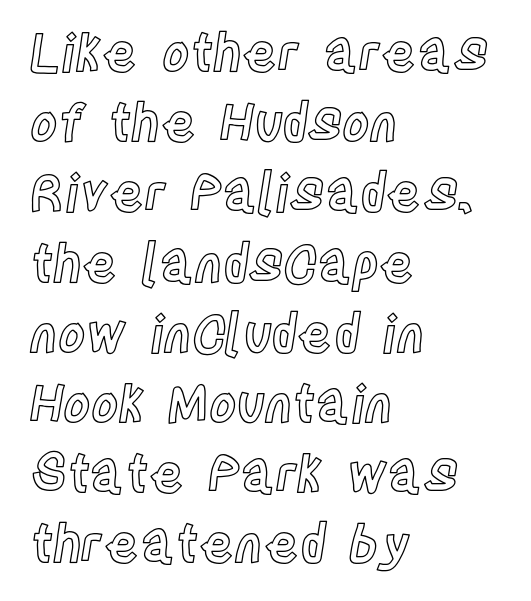
The image shows 52 px condensed type; set left-aligned, normal line spacing (1.35x), normal letter spacing, not underlined; a large x-height.
